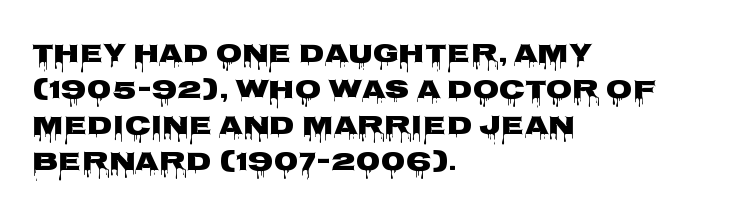
Q: Is the text bold? A: Yes.
Q: Is the text italic (slanted)? A: No, it is upright.
Q: Is the text underlined? A: No.
Q: How is the paragraph aligned? A: Left-aligned.
Q: Is the spacing between letters normal or unusually wide? A: Normal.
Q: Is the spacing between lines tight, normal or loose? A: Normal.
